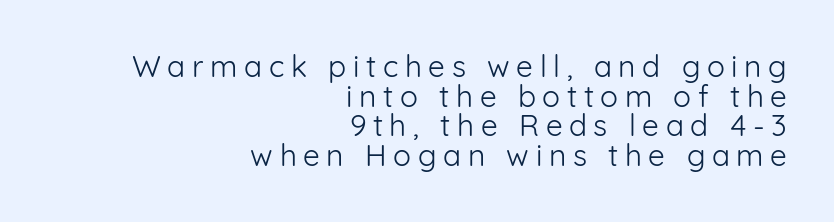
Characters remain perfectly vertical along every line. The face looks like a standard text weight, possibly lighter. Observe the wide spacing: letters keep a clear distance from each other. The compositor pushed each line to the right boundary. Character widths vary here, with narrow letters taking less room than wide ones.
